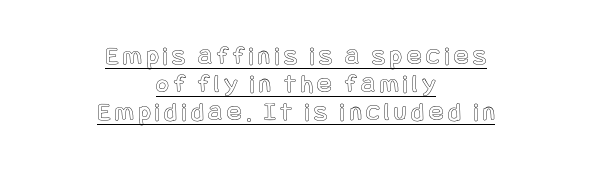
This is the regular roman posture of the typeface. Both edges are ragged and mirror each other, which tells us the setting is centered. Baseline-to-baseline distance is barely more than the letter height. Underlined type.
